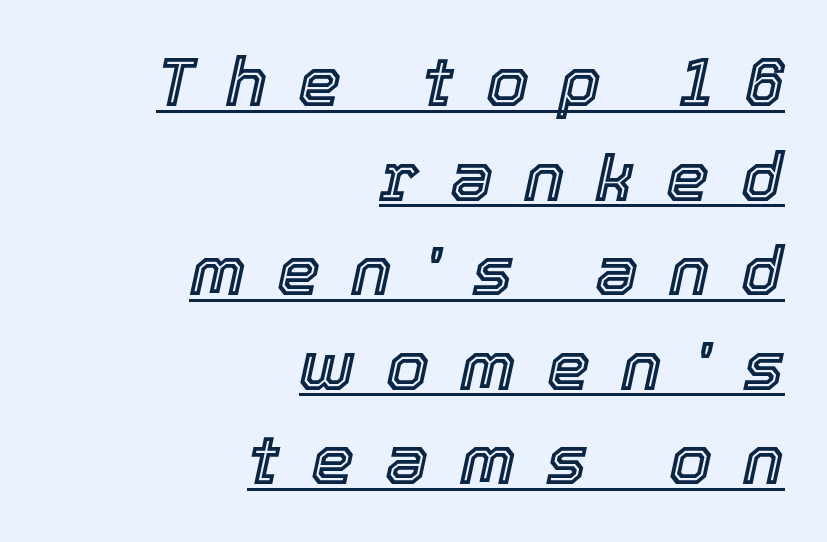
{"italic": "yes", "lean": "right", "slant_degrees": 12, "width": "normal", "x_height": "medium", "monospaced": "no", "underline": "yes", "align": "right", "line_spacing": "normal", "line_spacing_ratio": 1.37, "letter_spacing": "wide", "letter_spacing_em": 0.45, "glyph_px": 69}
